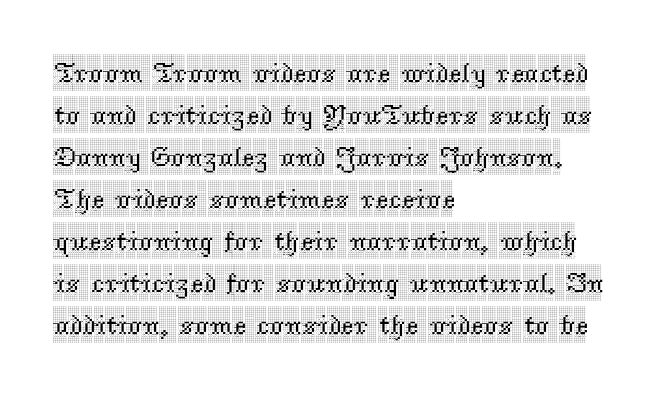
Does extra space separate the letters? No, they use regular spacing. The characters display serif detailing at their extremities. The lettering holds an erect, upright posture throughout. Baseline-to-baseline distance is the conventional proportion of letter height. Descenders hang freely into open space. A typesetter would call this proportional, since set widths differ per character.
